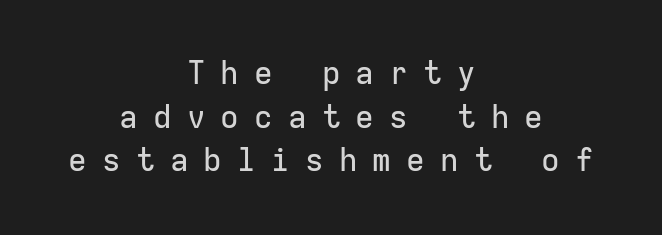
The typography opts for an upright posture over an oblique one. A student would call this center alignment; a typographer would say set centered. Compared with typical body copy, the letter spacing here is much looser. The block of text has a typical density, with ordinary space between rows.
